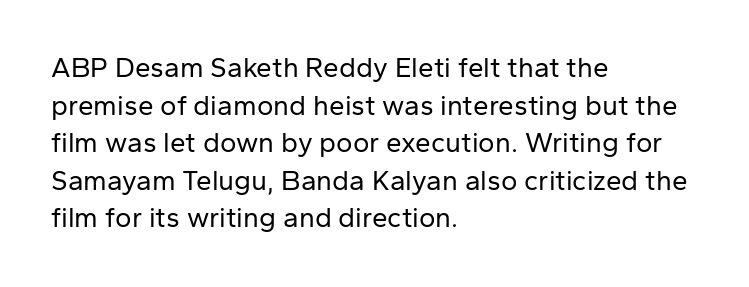
A typesetter would call this zero additional tracking. This rendering uses left alignment, leaving the right contour irregular. Proportional: the letters do not fall into vertical columns. Stems here are at most as thick as an everyday book face.
